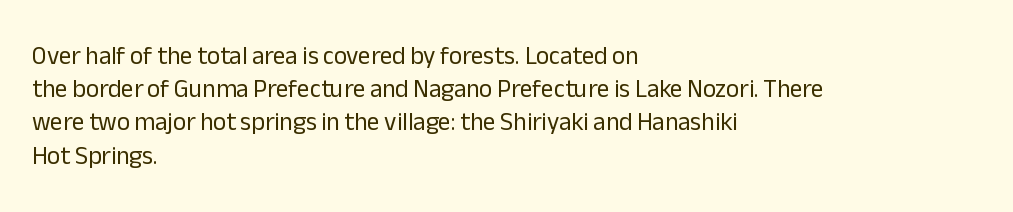
The image shows 25 px text type, upright; set left-aligned, normal line spacing (1.33x), normal letter spacing, not underlined.
